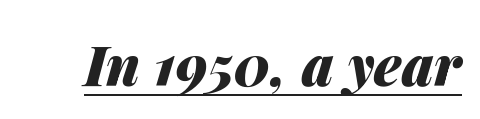
The image shows 55 px heavy type, italic (leaning right); set normal letter spacing, underlined; medium stroke contrast and a medium x-height.
